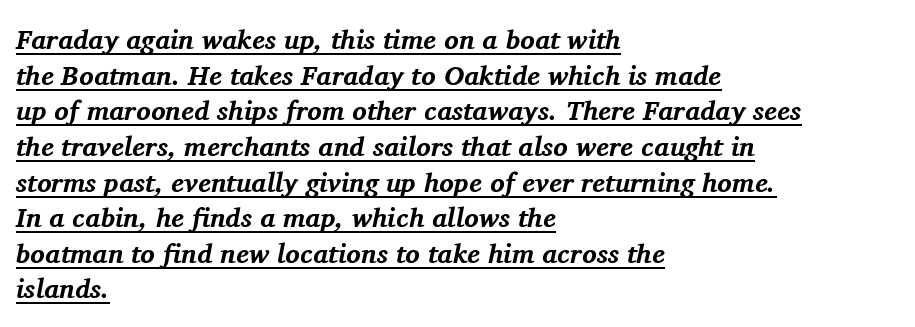
Q: Is the text bold? A: Yes.
Q: Is the text italic (slanted)? A: Yes, it leans right by about 11 degrees.
Q: Is the text underlined? A: Yes.
Q: How is the paragraph aligned? A: Left-aligned.
Q: Is the spacing between letters normal or unusually wide? A: Normal.
Q: Is the spacing between lines tight, normal or loose? A: Normal.
